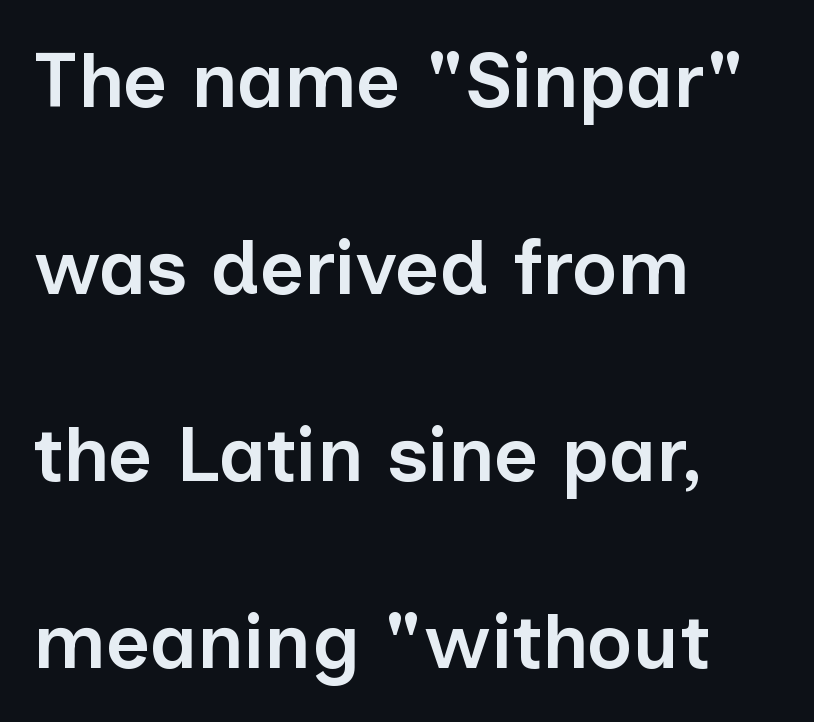
The image shows 77 px semibold sans-serif type, upright; set left-aligned, loose line spacing (2.43x), normal letter spacing, not underlined; low stroke contrast and a medium x-height.
